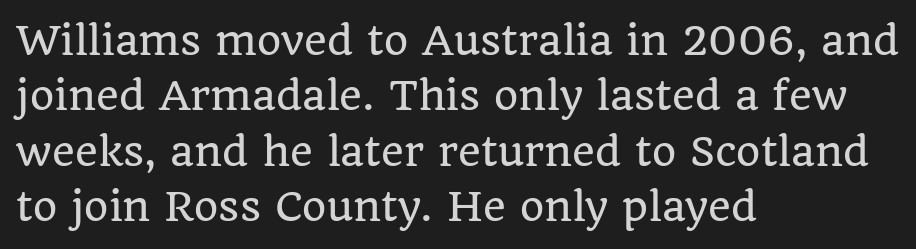
What's the leading like? Ordinary, nothing unusual. Proportional: the letters do not fall into vertical columns. Notice how the stems are strictly vertical — no italics here. The type is set solid horizontally, with unmodified tracking. The font family rendered here belongs to the serif group. The specimen omits any rule beneath the text block's lines.
